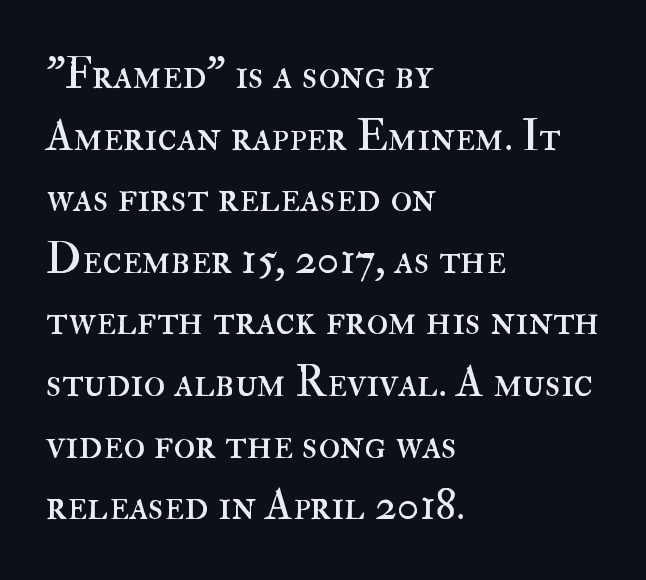
Q: Is the text bold? A: No.
Q: Is the text italic (slanted)? A: No, it is upright.
Q: Is the text underlined? A: No.
Q: How is the paragraph aligned? A: Left-aligned.
Q: Is the spacing between letters normal or unusually wide? A: Normal.
Q: Is the spacing between lines tight, normal or loose? A: Normal.
Q: Width (condensed, normal, or wide)? A: Normal.
Q: Stroke contrast? A: High.
Q: x-height? A: Small.
Q: Monospaced? A: No.
